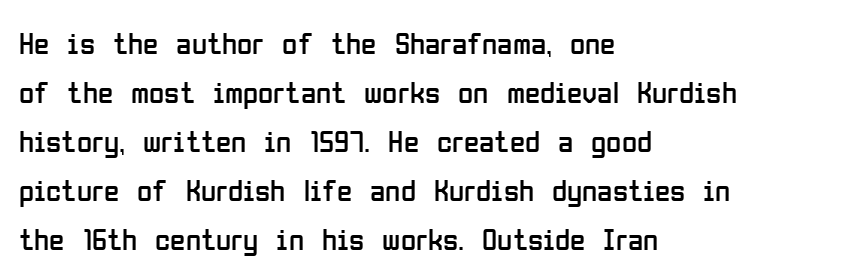
{"serif": "no", "italic": "no", "bold": "no", "weight": "regular", "width": "condensed", "stroke_contrast": "low", "x_height": "medium", "monospaced": "no", "underline": "no", "align": "left", "line_spacing": "normal", "line_spacing_ratio": 1.58, "letter_spacing": "normal", "letter_spacing_em": 0.0, "glyph_px": 31}
